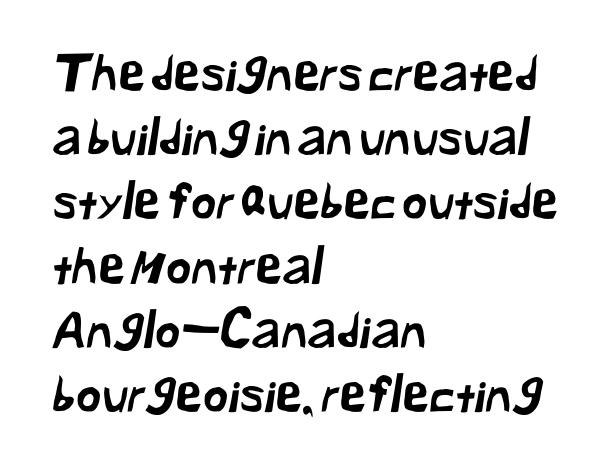
Q: Is the typeface a serif or a sans-serif typeface? A: Sans-serif.
Q: Is the text underlined? A: No.
Q: How is the paragraph aligned? A: Left-aligned.
Q: Is the spacing between letters normal or unusually wide? A: Normal.
Q: Is the spacing between lines tight, normal or loose? A: Normal.
Q: Width (condensed, normal, or wide)? A: Normal.
Q: Stroke contrast? A: Low.
Q: x-height? A: Medium.
Q: Monospaced? A: No.
